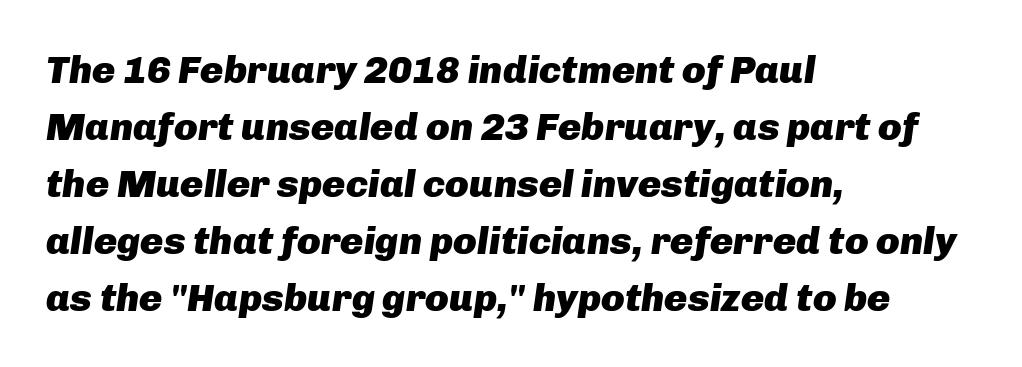
{"italic": "yes", "lean": "right", "slant_degrees": 8, "bold": "yes", "weight": "heavy", "width": "normal", "stroke_contrast": "low", "x_height": "medium", "monospaced": "no", "underline": "no", "align": "left", "line_spacing": "normal", "line_spacing_ratio": 1.46, "letter_spacing": "normal", "letter_spacing_em": 0.0, "glyph_px": 39}
